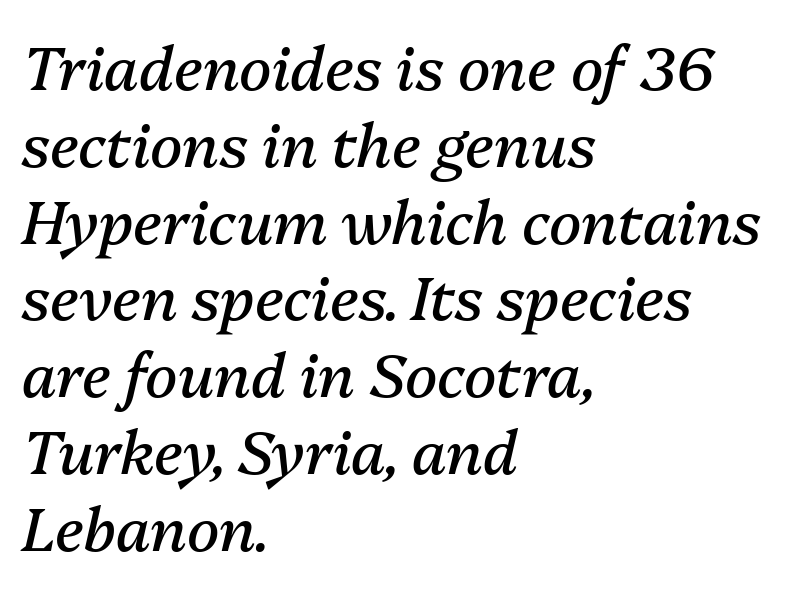
The image shows 60 px regular-weight type, italic (leaning right); set left-aligned, normal line spacing (1.28x), normal letter spacing, not underlined; medium stroke contrast and a medium x-height.
